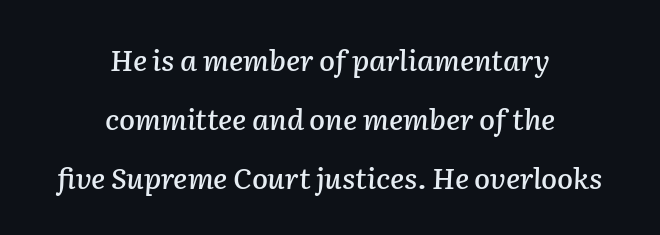
Q: Is the text italic (slanted)? A: Yes, it leans right by about 2 degrees.
Q: Is the text underlined? A: No.
Q: How is the paragraph aligned? A: Centered.
Q: Is the spacing between letters normal or unusually wide? A: Normal.
Q: Is the spacing between lines tight, normal or loose? A: Loose.
Q: Width (condensed, normal, or wide)? A: Normal.
Q: Stroke contrast? A: Low.
Q: x-height? A: Medium.
Q: Monospaced? A: No.
